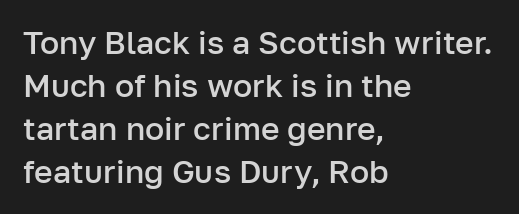
Q: Is the text bold? A: Semi-bold.
Q: Is the text italic (slanted)? A: No, it is upright.
Q: Is the typeface a serif or a sans-serif typeface? A: Sans-serif.
Q: Is the text underlined? A: No.
Q: How is the paragraph aligned? A: Left-aligned.
Q: Is the spacing between letters normal or unusually wide? A: Normal.
Q: Is the spacing between lines tight, normal or loose? A: Normal.
Q: Width (condensed, normal, or wide)? A: Normal.
Q: Stroke contrast? A: Low.
Q: x-height? A: Medium.
Q: Monospaced? A: No.
